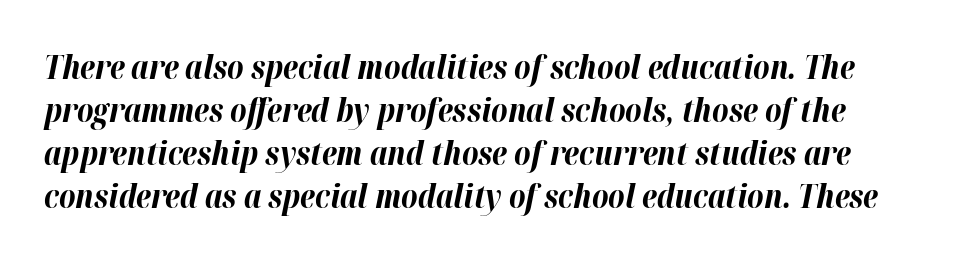
The line-height multiplier appears to be the usual default. The glyphs have the mass of a bold cut. Check under the words: just untouched page. Is this a fixed-width face? No — the glyphs have proportional, varying widths. Observe the ordinary spacing: letters are neighbours, not strangers.
